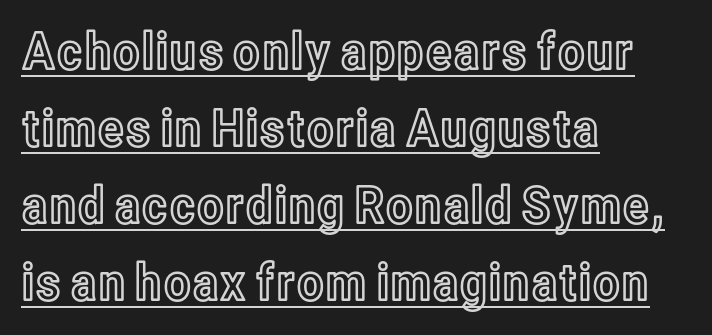
{"italic": "no", "width": "condensed", "x_height": "medium", "monospaced": "no", "underline": "yes", "align": "left", "line_spacing": "normal", "line_spacing_ratio": 1.51, "letter_spacing": "normal", "letter_spacing_em": 0.0, "glyph_px": 51}
